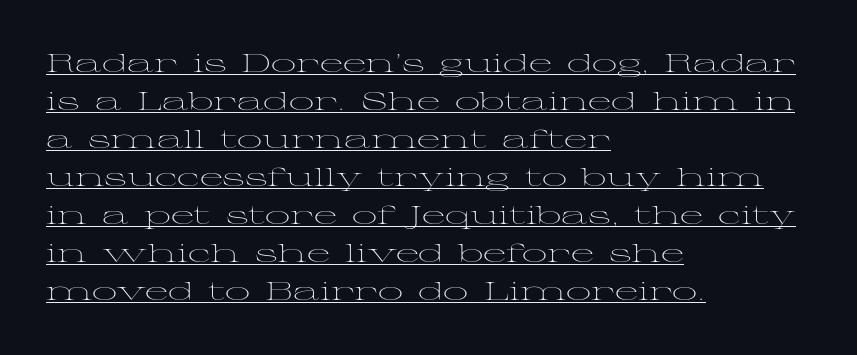
Q: Is the text bold? A: No.
Q: Is the text italic (slanted)? A: No, it is upright.
Q: Is the text underlined? A: Yes.
Q: How is the paragraph aligned? A: Left-aligned.
Q: Is the spacing between letters normal or unusually wide? A: Normal.
Q: Is the spacing between lines tight, normal or loose? A: Normal.
